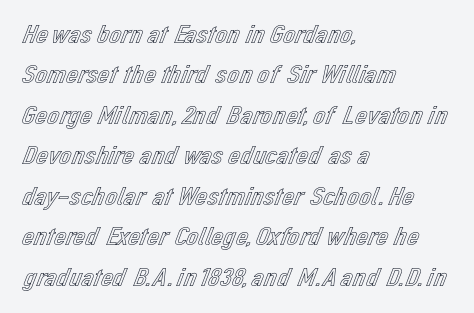
The image shows 27 px text type; set left-aligned, normal line spacing (1.5x), normal letter spacing, not underlined.
